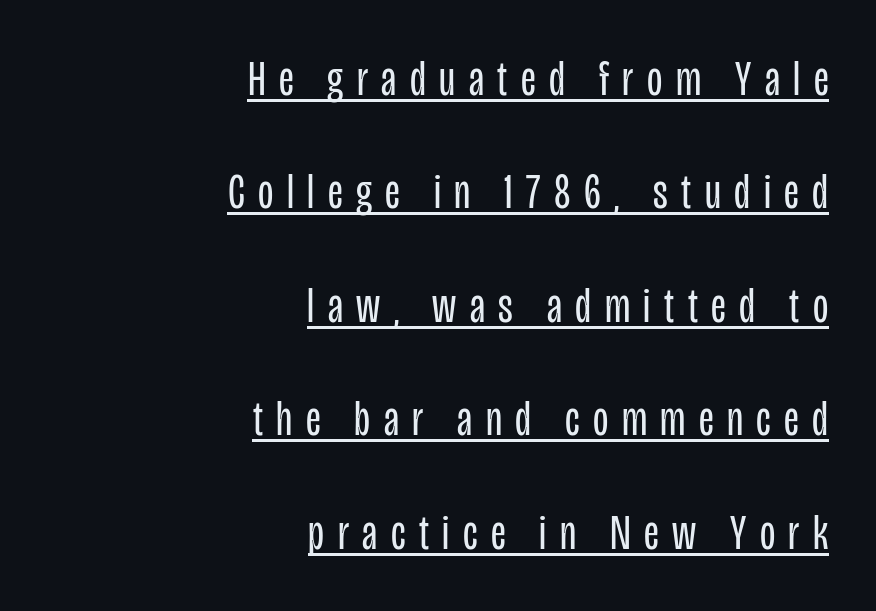
Q: Is the text bold? A: No.
Q: Is the text italic (slanted)? A: No, it is upright.
Q: Is the typeface a serif or a sans-serif typeface? A: Sans-serif.
Q: Is the text underlined? A: Yes.
Q: How is the paragraph aligned? A: Right-aligned.
Q: Is the spacing between letters normal or unusually wide? A: Unusually wide.
Q: Is the spacing between lines tight, normal or loose? A: Loose.
Q: Width (condensed, normal, or wide)? A: Condensed.
Q: Stroke contrast? A: Low.
Q: x-height? A: Large.
Q: Monospaced? A: No.
